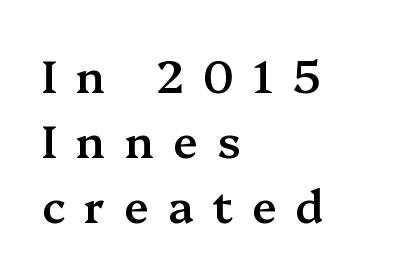
This sample uses a serif face. Does extra space separate the letters? Yes, quite a lot of it. Short and long lines alike share a common starting point at left. The leading is moderate, giving the passage an even texture.
